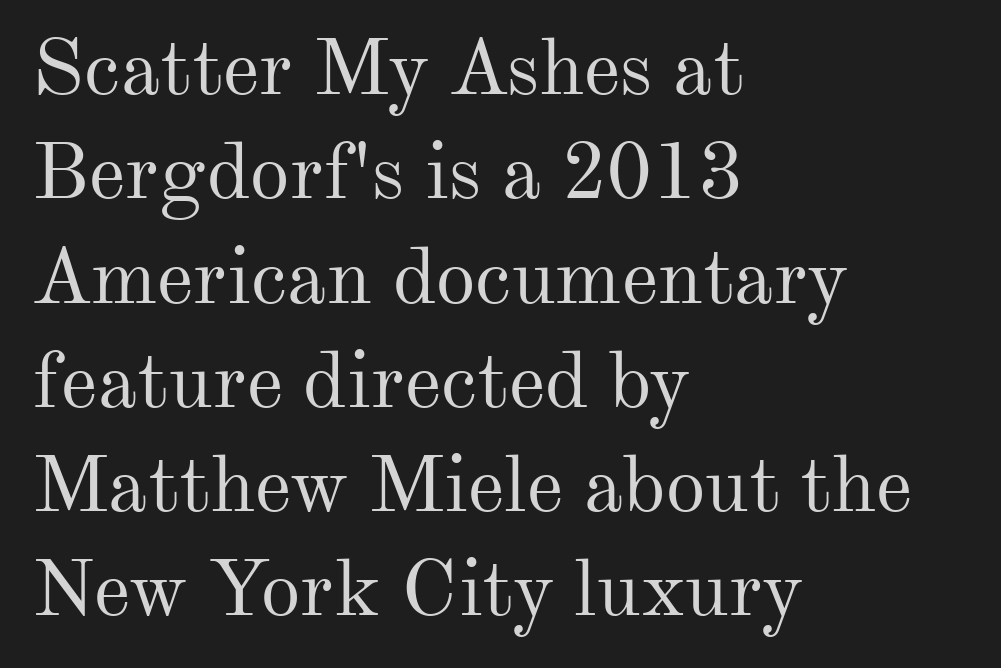
Q: Is the text bold? A: No.
Q: Is the text italic (slanted)? A: No, it is upright.
Q: Is the typeface a serif or a sans-serif typeface? A: Serif.
Q: Is the text underlined? A: No.
Q: How is the paragraph aligned? A: Left-aligned.
Q: Is the spacing between letters normal or unusually wide? A: Normal.
Q: Is the spacing between lines tight, normal or loose? A: Normal.
Q: Width (condensed, normal, or wide)? A: Normal.
Q: Stroke contrast? A: Medium.
Q: x-height? A: Small.
Q: Monospaced? A: No.
